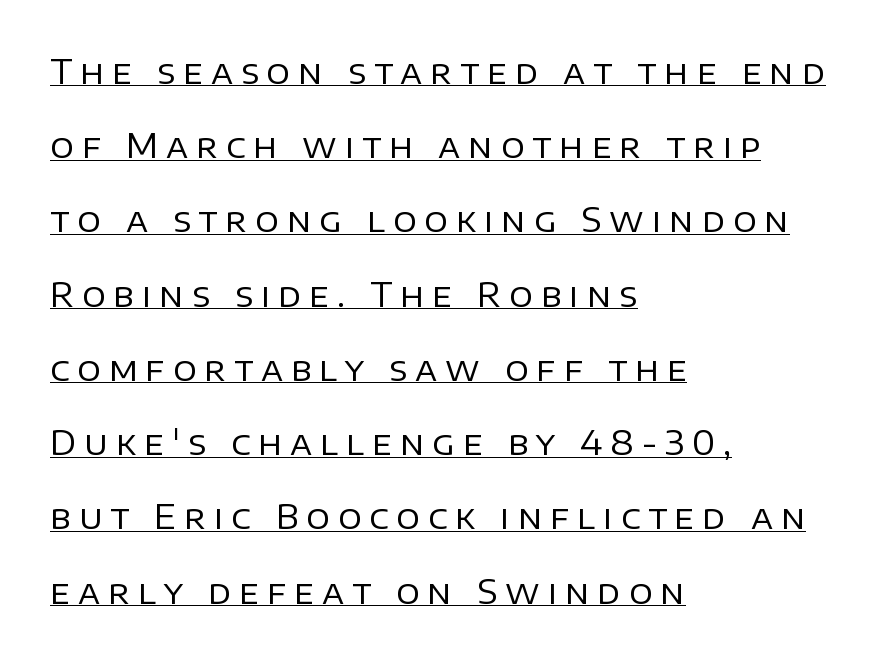
Think of a printed novel: that variable character pitch is what you see here. The rendering inserts visible extra space after every character. The characters are drawn with everyday or finer stroke widths. The type family on display is of the sans-serif kind. Nope, not italic — everything's standing straight.
